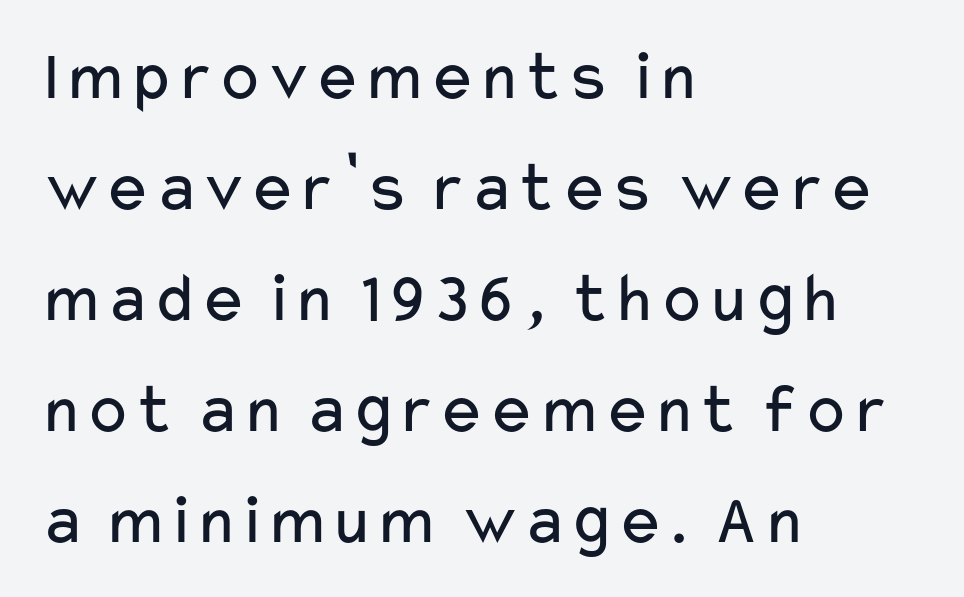
Unlike a traditional serif, this face leaves its strokes unadorned. How are the letters spaced? Ordinarily, with no added tracking. If you drew a ruler down the left edge, every line would touch it. The specimen reads as upright at a glance. This sample has the flowing, uneven cadence of proportional lettering. This is not heavy type; no bold has been used.
